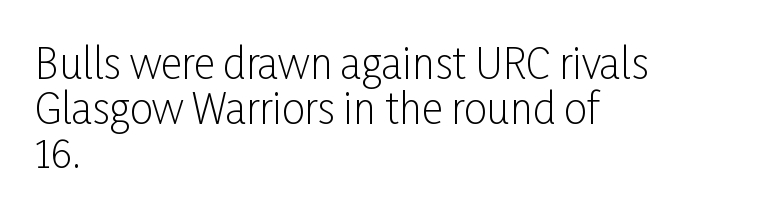
Tightly led — the rows are bunched. In CSS terms this would be text-align: left. This is roman type, the default non-slanted kind. The typesetting does not lean heavy: it is not bold.
